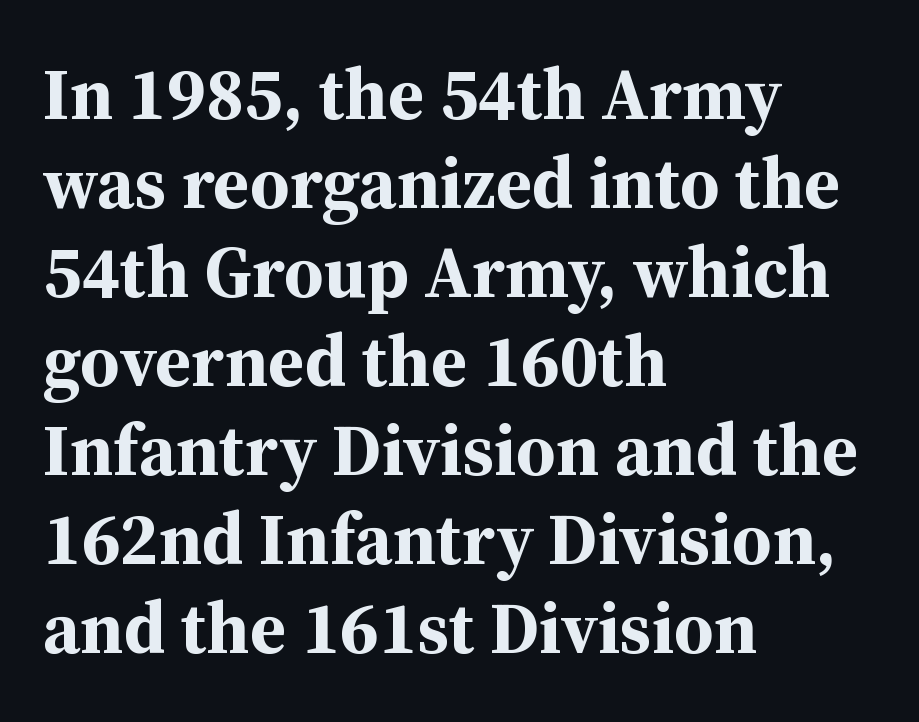
A serif font was chosen for this passage. This rendering uses left alignment, leaving the right contour irregular. A dark, heavy texture on the line: the type is bold. Posture: vertical.
